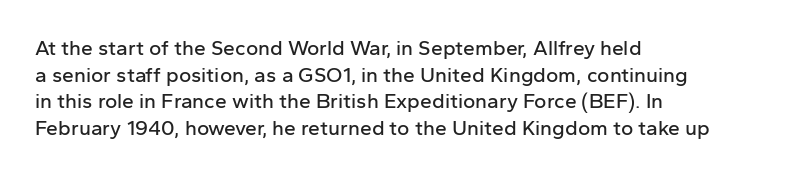
{"italic": "no", "underline": "no", "align": "left", "line_spacing": "normal", "line_spacing_ratio": 1.27, "letter_spacing": "normal", "letter_spacing_em": 0.0, "glyph_px": 21}
